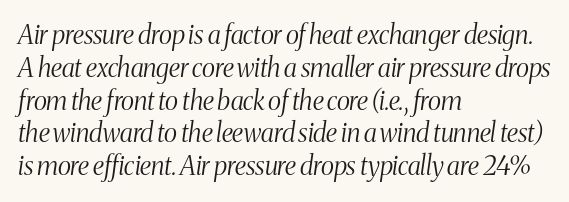
Descenders are the only things crossing below the line. Nothing heavy about these letters — not bold at all. The rendering anchors every line to the left-hand side. The letters are slanted; this is an italic face.
